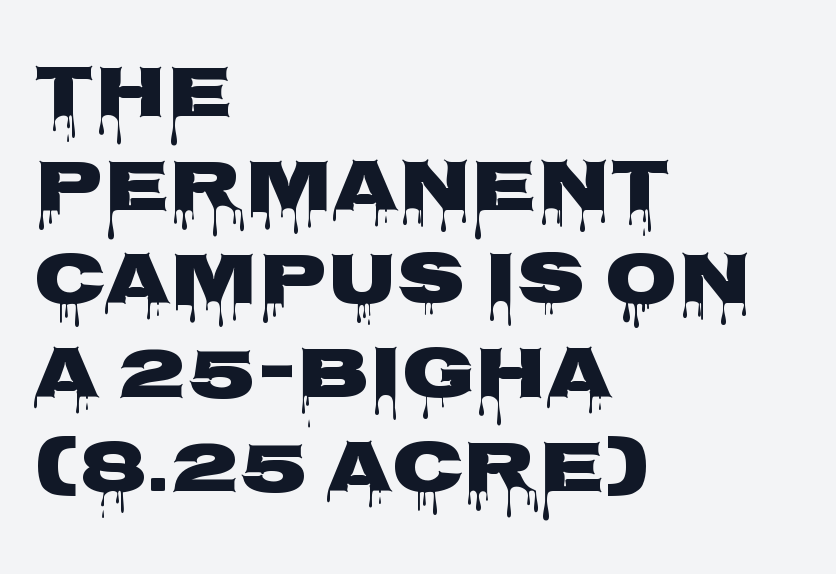
The image shows 75 px wide sans-serif type, upright; set left-aligned, normal line spacing (1.25x), normal letter spacing, not underlined; low stroke contrast and a large x-height.
